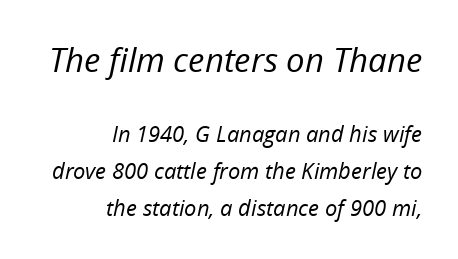
{"italic": "yes", "lean": "right", "slant_degrees": 12, "bold": "no", "weight": "regular", "width": "normal", "stroke_contrast": "low", "x_height": "medium", "monospaced": "no", "underline": "no", "align": "right", "line_spacing": "normal", "line_spacing_ratio": 1.68, "letter_spacing": "normal", "letter_spacing_em": 0.0, "larger_block": "first", "size_ratio": 1.5, "glyph_px": 33}
